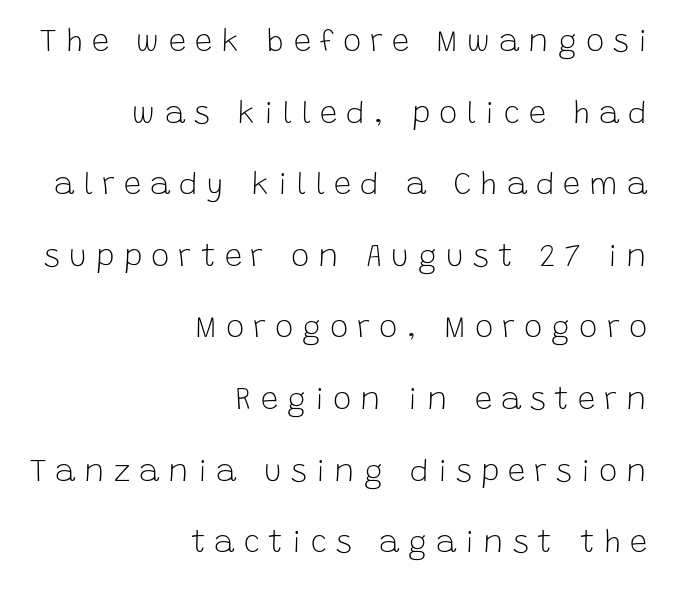
{"serif": "no", "italic": "no", "bold": "no", "weight": "light", "width": "normal", "stroke_contrast": "low", "x_height": "large", "monospaced": "no", "underline": "no", "align": "right", "line_spacing": "loose", "line_spacing_ratio": 2.31, "letter_spacing": "wide", "letter_spacing_em": 0.29, "glyph_px": 31}
